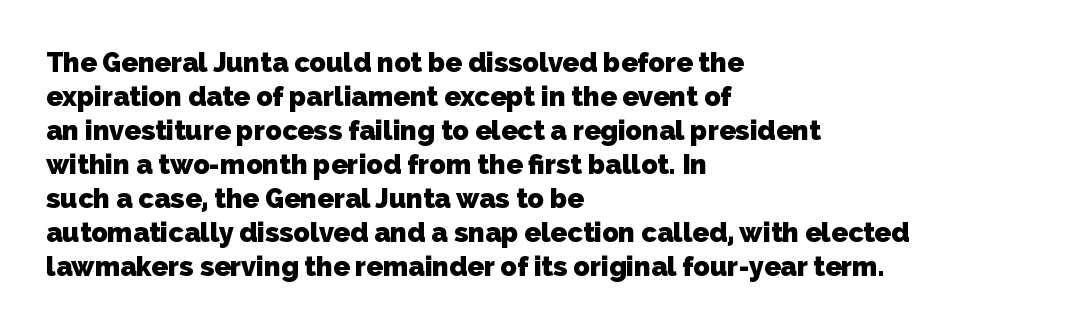
{"bold": "yes", "underline": "no", "align": "left", "line_spacing": "normal", "line_spacing_ratio": 1.26, "letter_spacing": "normal", "letter_spacing_em": 0.0, "glyph_px": 27}
